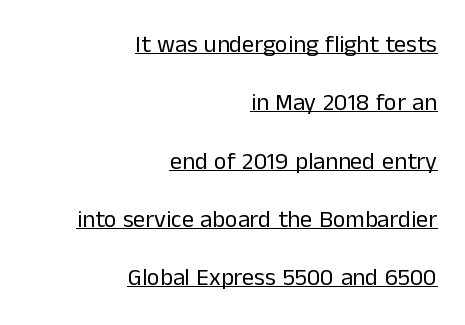
Q: Is the text bold? A: No.
Q: Is the text italic (slanted)? A: No, it is upright.
Q: Is the text underlined? A: Yes.
Q: How is the paragraph aligned? A: Right-aligned.
Q: Is the spacing between letters normal or unusually wide? A: Normal.
Q: Is the spacing between lines tight, normal or loose? A: Loose.
